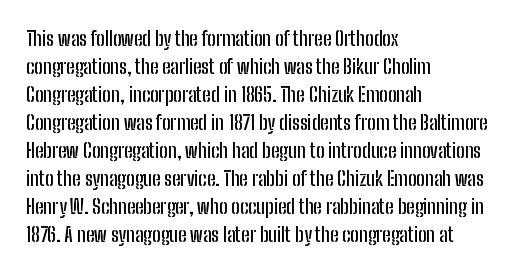
The image shows 20 px text type, upright; set left-aligned, normal line spacing (1.4x), normal letter spacing, not underlined.
